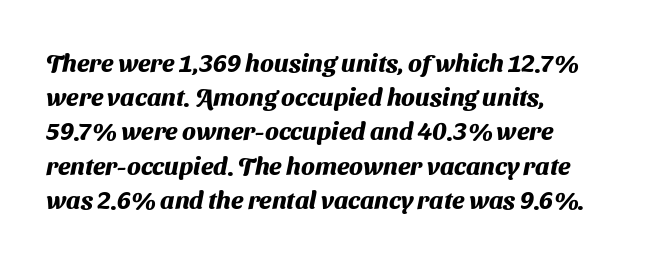
Visually the block forms a straight wall on the left and a jagged coastline on the right. The strokes are fattened all the way to bold. Each row of text sits above clean, open space. Notice how descenders clear the ascenders below comfortably — that's standard leading.
